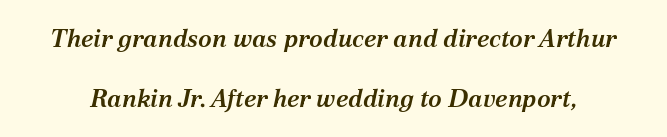
You could call the tracking neutral — neither tight nor loose. Descenders are the only things crossing below the line. The strokes are fattened partway — semibold, not bold. Baseline-to-baseline distance is far greater than the letter height.
